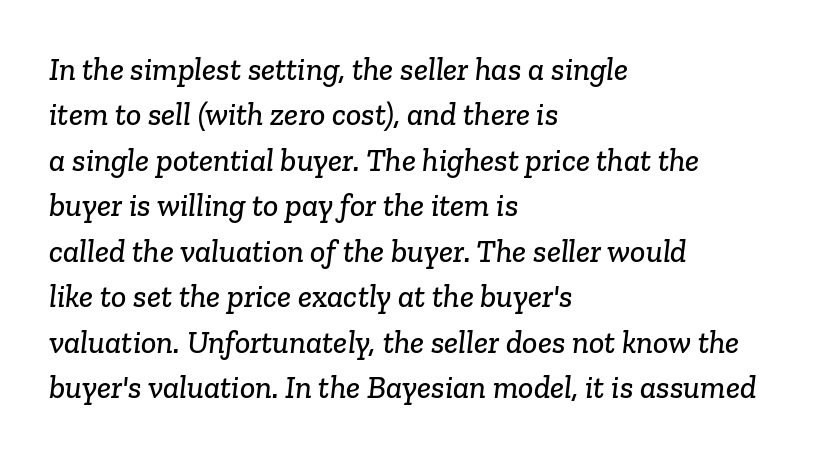
The passage shown is typeset with a serif family. These lines stack with their left ends in a neat column. Glyph-to-glyph distance matches everyday printed text. Vertical spacing — default. Do the characters align in a grid? No, the font is proportional. The gap between lines stays unmarked.
